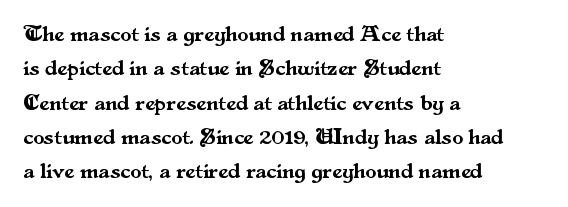
Q: Is the text italic (slanted)? A: No, it is upright.
Q: Is the text underlined? A: No.
Q: How is the paragraph aligned? A: Left-aligned.
Q: Is the spacing between letters normal or unusually wide? A: Normal.
Q: Is the spacing between lines tight, normal or loose? A: Normal.
